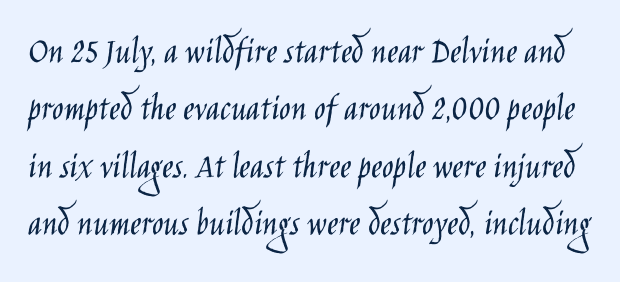
Anything drawn beneath the words? Only blank space. Stroke mass is kept to a normal reading level or below. A sans-serif font was chosen for this passage. You could not count columns in this text — the font is proportionally spaced. The space between consecutive lines is moderate.
